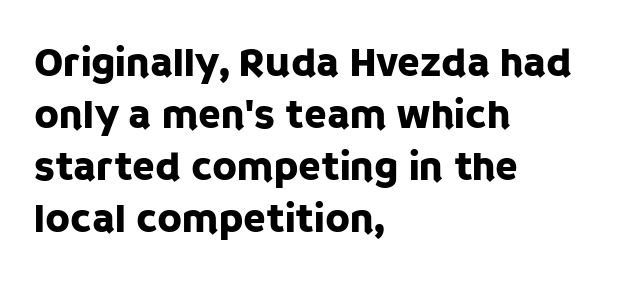
{"serif": "no", "italic": "no", "width": "normal", "stroke_contrast": "low", "x_height": "large", "monospaced": "no", "underline": "no", "align": "left", "line_spacing": "normal", "line_spacing_ratio": 1.27, "letter_spacing": "normal", "letter_spacing_em": 0.0, "glyph_px": 41}
